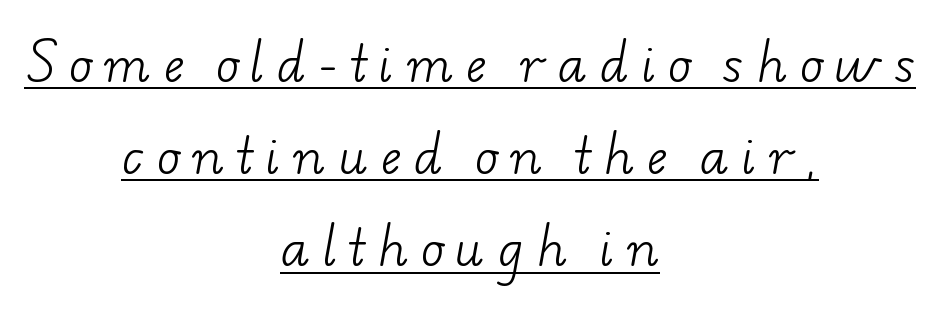
{"serif": "yes", "bold": "no", "weight": "light", "width": "wide", "stroke_contrast": "low", "x_height": "small", "monospaced": "no", "underline": "yes", "align": "center", "line_spacing": "loose", "line_spacing_ratio": 1.92, "letter_spacing": "wide", "letter_spacing_em": 0.28, "glyph_px": 48}
